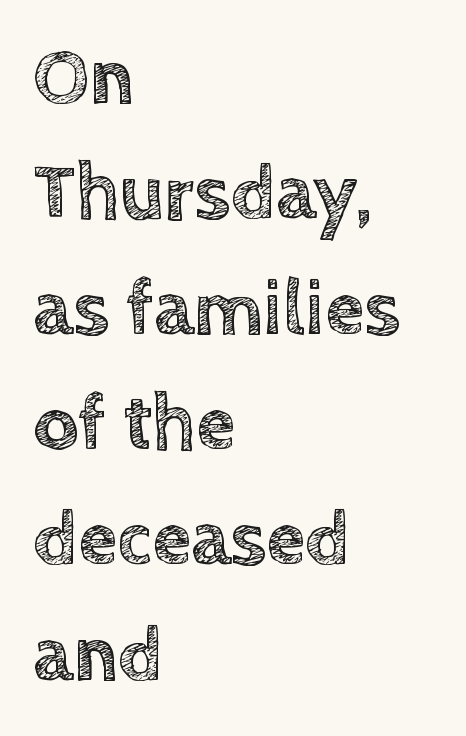
Q: Is the text italic (slanted)? A: No, it is upright.
Q: Is the text underlined? A: No.
Q: How is the paragraph aligned? A: Left-aligned.
Q: Is the spacing between letters normal or unusually wide? A: Normal.
Q: Is the spacing between lines tight, normal or loose? A: Normal.
Q: Width (condensed, normal, or wide)? A: Normal.
Q: x-height? A: Large.
Q: Monospaced? A: No.
